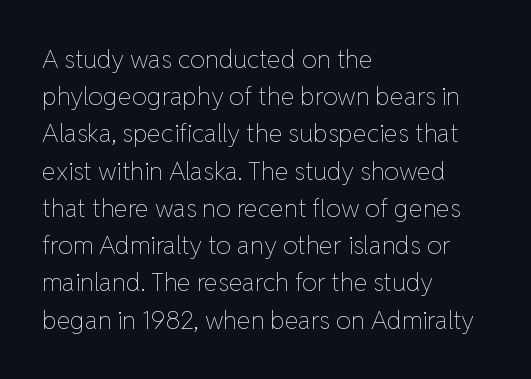
The image shows 25 px text type, upright; set left-aligned, normal line spacing (1.49x), normal letter spacing, not underlined.
